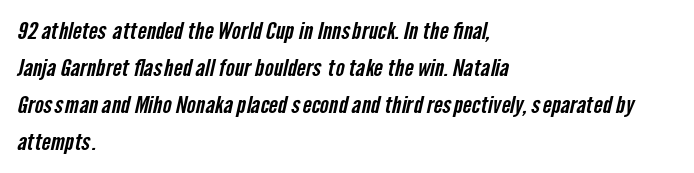
Q: Is the text underlined? A: No.
Q: How is the paragraph aligned? A: Left-aligned.
Q: Is the spacing between letters normal or unusually wide? A: Normal.
Q: Is the spacing between lines tight, normal or loose? A: Normal.
